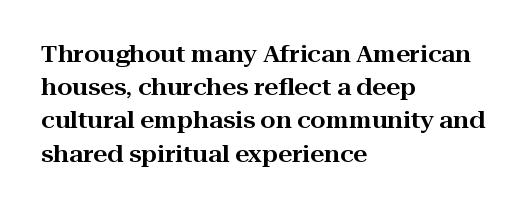
These lines keep a tight, regular rhythm from letter to letter. Vertical spacing — default. No word sits above an underline. The setting favours the left margin, as ordinary paragraphs usually do. The font's upright variant was chosen for this text.
